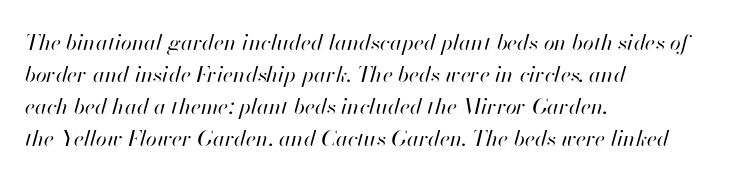
Q: Is the text bold? A: No.
Q: Is the text italic (slanted)? A: Yes, it leans right by about 13 degrees.
Q: Is the text underlined? A: No.
Q: How is the paragraph aligned? A: Left-aligned.
Q: Is the spacing between letters normal or unusually wide? A: Normal.
Q: Is the spacing between lines tight, normal or loose? A: Normal.
